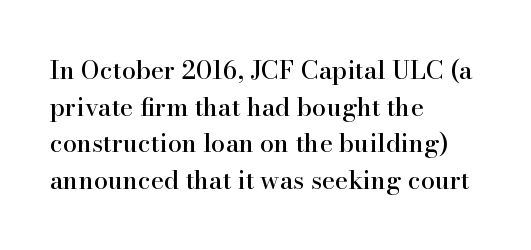
Q: Is the text italic (slanted)? A: No, it is upright.
Q: Is the text underlined? A: No.
Q: How is the paragraph aligned? A: Left-aligned.
Q: Is the spacing between letters normal or unusually wide? A: Normal.
Q: Is the spacing between lines tight, normal or loose? A: Normal.
